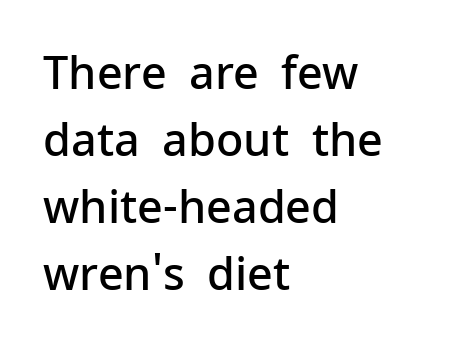
Q: Is the text bold? A: Semi-bold.
Q: Is the text italic (slanted)? A: No, it is upright.
Q: Is the typeface a serif or a sans-serif typeface? A: Sans-serif.
Q: Is the text underlined? A: No.
Q: How is the paragraph aligned? A: Left-aligned.
Q: Is the spacing between letters normal or unusually wide? A: Normal.
Q: Is the spacing between lines tight, normal or loose? A: Normal.
Q: Width (condensed, normal, or wide)? A: Normal.
Q: Stroke contrast? A: Low.
Q: x-height? A: Medium.
Q: Monospaced? A: No.
